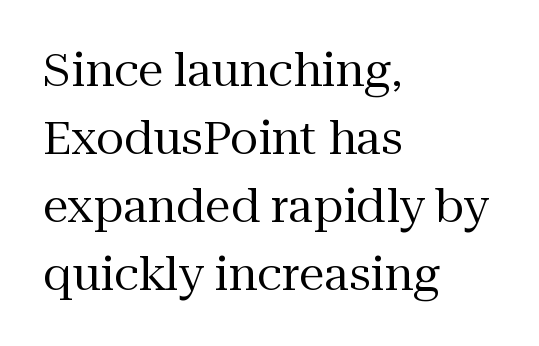
Q: Is the text bold? A: No.
Q: Is the text italic (slanted)? A: No, it is upright.
Q: Is the typeface a serif or a sans-serif typeface? A: Serif.
Q: Is the text underlined? A: No.
Q: How is the paragraph aligned? A: Left-aligned.
Q: Is the spacing between letters normal or unusually wide? A: Normal.
Q: Is the spacing between lines tight, normal or loose? A: Normal.
Q: Width (condensed, normal, or wide)? A: Normal.
Q: Stroke contrast? A: Medium.
Q: x-height? A: Medium.
Q: Monospaced? A: No.
